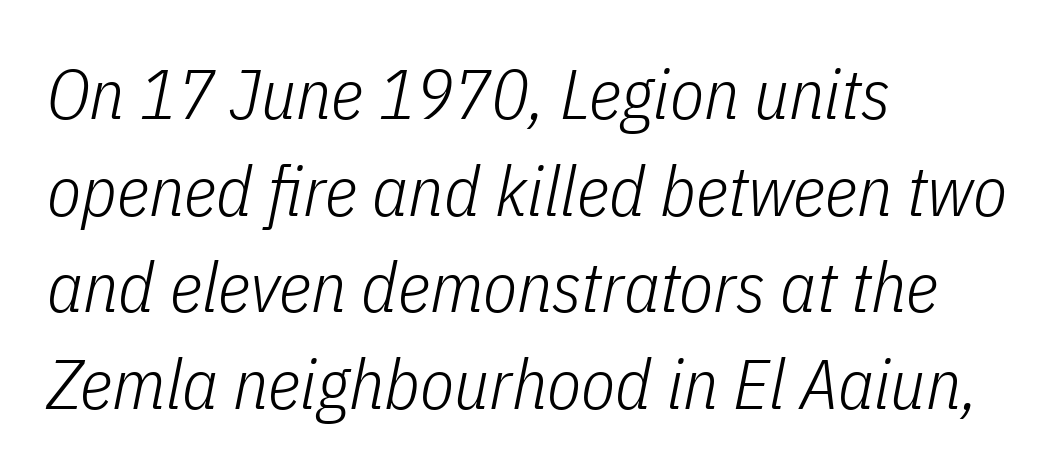
The image shows 70 px light, condensed type, italic (leaning right); set left-aligned, normal line spacing (1.38x), normal letter spacing, not underlined; low stroke contrast and a medium x-height.
